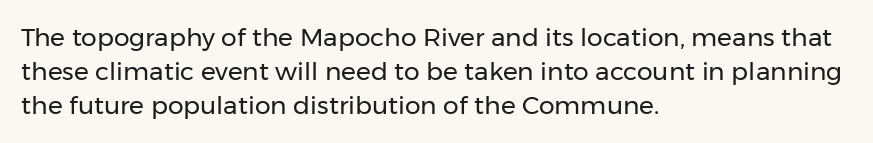
Q: Is the text bold? A: No.
Q: Is the text italic (slanted)? A: No, it is upright.
Q: Is the text underlined? A: No.
Q: How is the paragraph aligned? A: Left-aligned.
Q: Is the spacing between letters normal or unusually wide? A: Normal.
Q: Is the spacing between lines tight, normal or loose? A: Normal.
